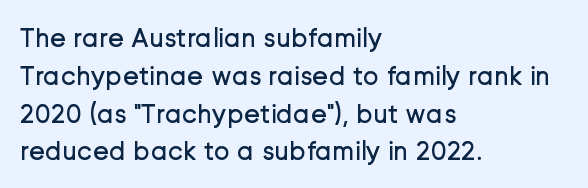
{"italic": "no", "bold": "no", "underline": "no", "align": "left", "line_spacing": "normal", "line_spacing_ratio": 1.4, "letter_spacing": "normal", "letter_spacing_em": 0.0, "glyph_px": 27}
